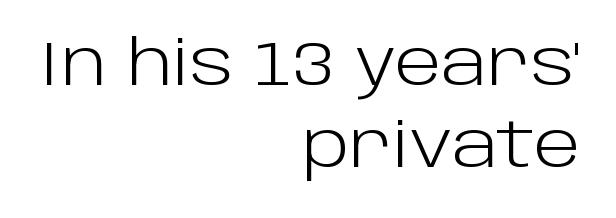
The typesetter chose a ragged-left arrangement here. Nope, no serifs anywhere on these letters. The baseline area is clear. Does extra space separate the letters? No, they use regular spacing. This reads as an unemphasized weight, regular at the heaviest.
